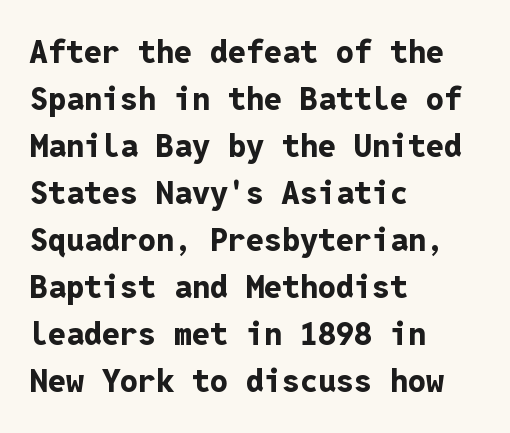
Q: Is the text bold? A: Yes.
Q: Is the text italic (slanted)? A: No, it is upright.
Q: Is the typeface a serif or a sans-serif typeface? A: Sans-serif.
Q: Is the text underlined? A: No.
Q: How is the paragraph aligned? A: Left-aligned.
Q: Is the spacing between letters normal or unusually wide? A: Normal.
Q: Is the spacing between lines tight, normal or loose? A: Normal.
Q: Width (condensed, normal, or wide)? A: Normal.
Q: Stroke contrast? A: Low.
Q: x-height? A: Medium.
Q: Monospaced? A: Yes.
